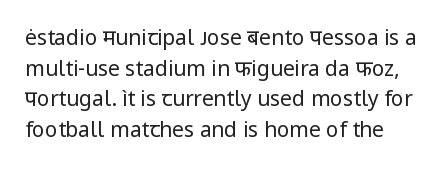
Italic? Not at all — the glyphs are vertical. Honestly, the row spacing looks completely unremarkable. Heaviness? Minimal to ordinary, like unemphasized prose. The letters sit at their default tracking, neither squeezed nor spread. Anything drawn beneath the words? Only blank space.
